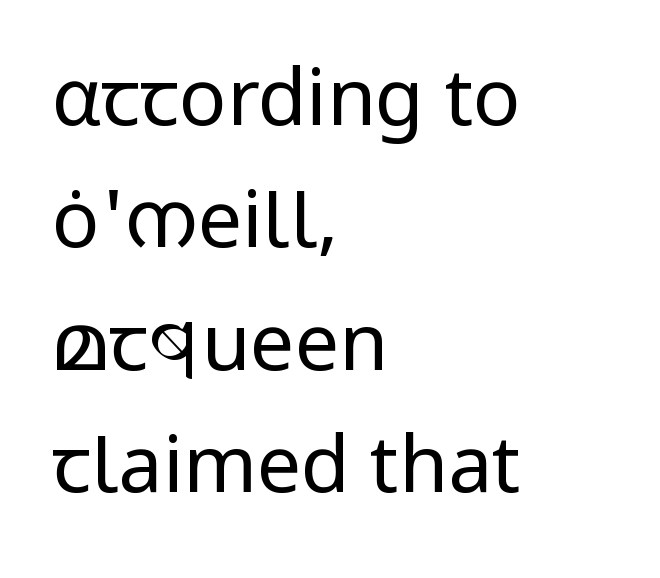
{"serif": "no", "italic": "no", "bold": "no", "weight": "regular", "width": "normal", "stroke_contrast": "low", "x_height": "medium", "monospaced": "no", "underline": "no", "align": "left", "line_spacing": "normal", "line_spacing_ratio": 1.55, "letter_spacing": "normal", "letter_spacing_em": 0.0, "glyph_px": 79}
